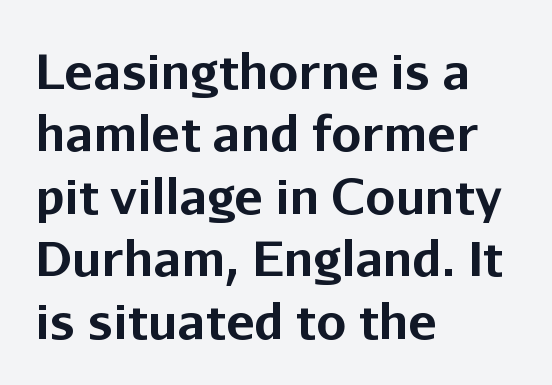
{"serif": "no", "italic": "no", "bold": "yes", "weight": "bold", "width": "normal", "stroke_contrast": "low", "x_height": "medium", "monospaced": "no", "underline": "no", "align": "left", "line_spacing": "normal", "line_spacing_ratio": 1.3, "letter_spacing": "normal", "letter_spacing_em": 0.0, "glyph_px": 48}
